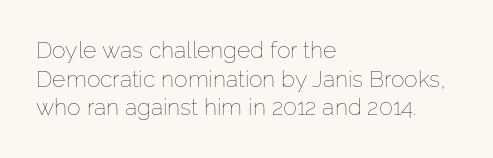
Q: Is the text bold? A: No.
Q: Is the text italic (slanted)? A: No, it is upright.
Q: Is the text underlined? A: No.
Q: How is the paragraph aligned? A: Left-aligned.
Q: Is the spacing between letters normal or unusually wide? A: Normal.
